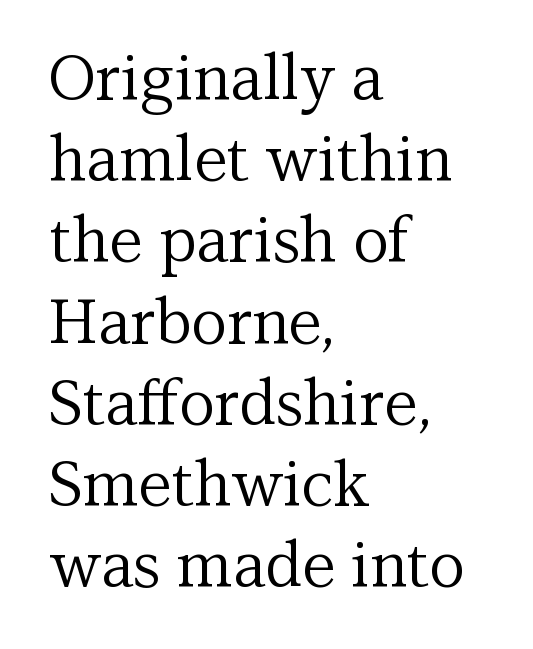
The image shows 62 px regular-weight serif type, upright; set left-aligned, normal line spacing (1.31x), normal letter spacing, not underlined; medium stroke contrast and a medium x-height.
